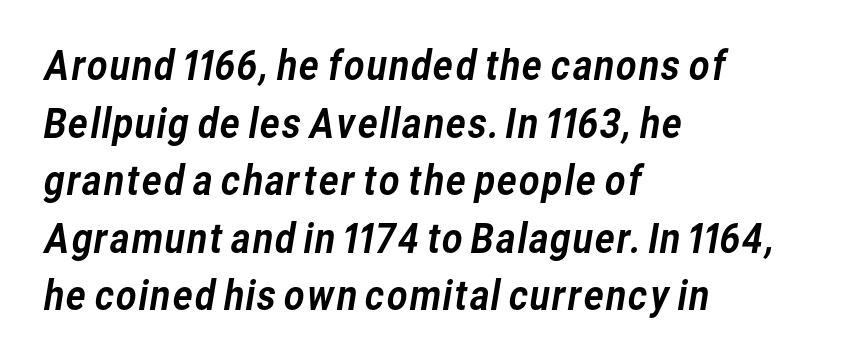
The image shows 40 px sans-serif type; set left-aligned, normal line spacing (1.44x), normal letter spacing, not underlined; low stroke contrast and a medium x-height.
